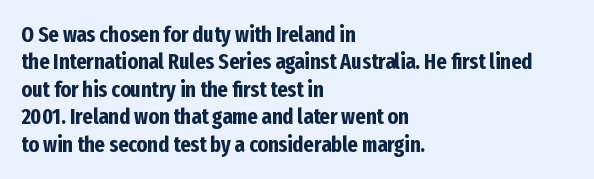
{"italic": "no", "bold": "yes", "underline": "no", "align": "left", "line_spacing": "normal", "line_spacing_ratio": 1.25, "letter_spacing": "normal", "letter_spacing_em": 0.0, "glyph_px": 22}
